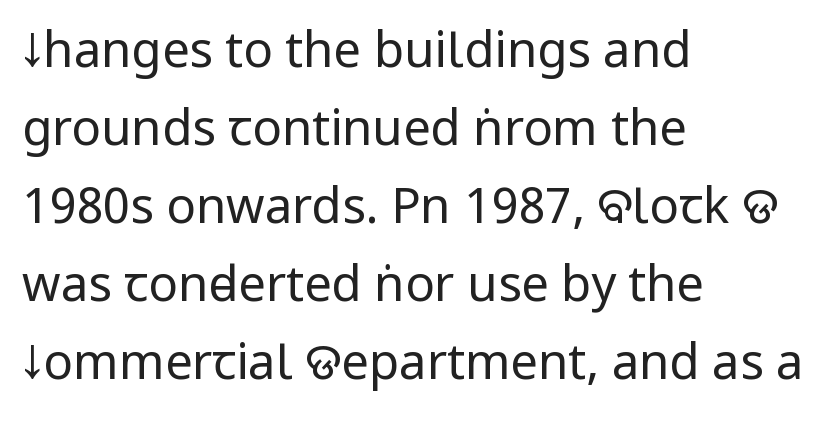
Q: Is the text bold? A: No.
Q: Is the text italic (slanted)? A: No, it is upright.
Q: Is the typeface a serif or a sans-serif typeface? A: Sans-serif.
Q: Is the text underlined? A: No.
Q: How is the paragraph aligned? A: Left-aligned.
Q: Is the spacing between letters normal or unusually wide? A: Normal.
Q: Is the spacing between lines tight, normal or loose? A: Normal.
Q: Width (condensed, normal, or wide)? A: Condensed.
Q: Stroke contrast? A: Low.
Q: x-height? A: Large.
Q: Monospaced? A: No.
